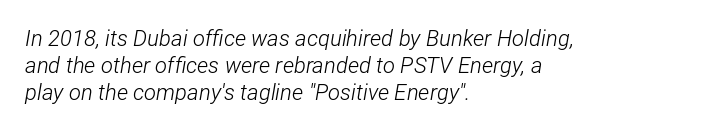
{"italic": "yes", "lean": "right", "slant_degrees": 12, "bold": "no", "underline": "no", "align": "left", "line_spacing_ratio": 1.22, "letter_spacing": "normal", "letter_spacing_em": 0.0, "glyph_px": 22}
